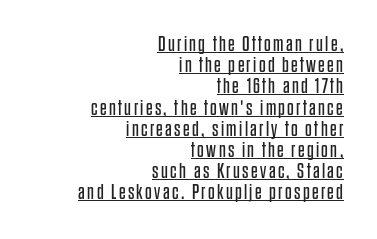
The image shows 21 px text type, upright; set right-aligned, tight line spacing (1.01x), underlined.
